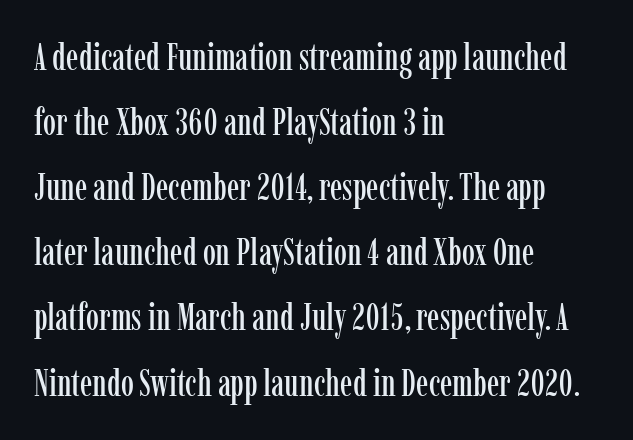
Q: Is the text italic (slanted)? A: No, it is upright.
Q: Is the typeface a serif or a sans-serif typeface? A: Serif.
Q: Is the text underlined? A: No.
Q: How is the paragraph aligned? A: Left-aligned.
Q: Is the spacing between letters normal or unusually wide? A: Normal.
Q: Width (condensed, normal, or wide)? A: Condensed.
Q: Stroke contrast? A: Low.
Q: x-height? A: Medium.
Q: Monospaced? A: No.
